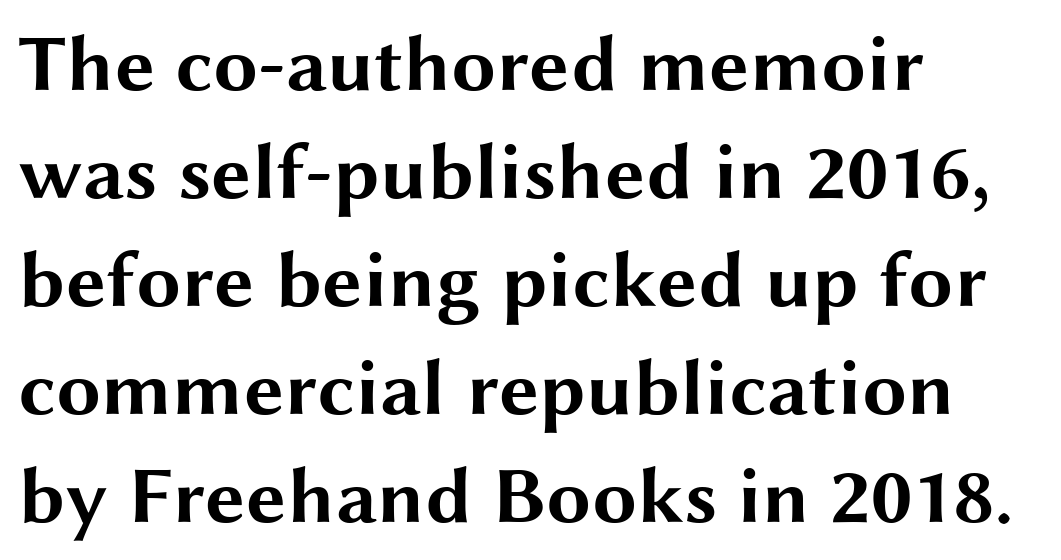
On the weight axis this lands at bold, roughly 700. Each letter keeps its own natural width here, so spacing adapts to shape. This is the regular roman posture of the typeface. Look at the tracking — it's just the regular setting, nothing added. Each letter's strokes conclude bluntly, with no projecting serifs.
